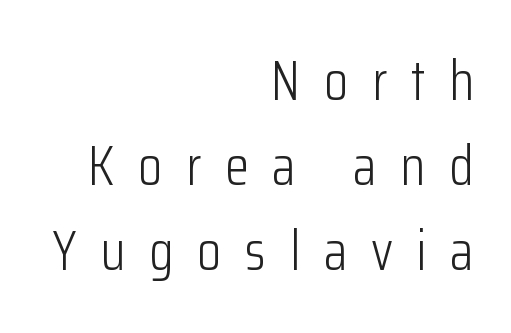
The image shows 55 px light, condensed sans-serif type, upright; set right-aligned, normal line spacing (1.55x), unusually wide letter spacing (+0.43 em), not underlined; low stroke contrast and a medium x-height.
